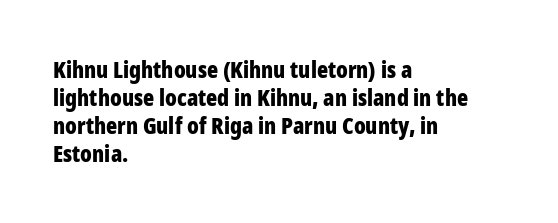
The image shows 23 px bold type, upright; set left-aligned, line spacing 1.22x, normal letter spacing, not underlined.
